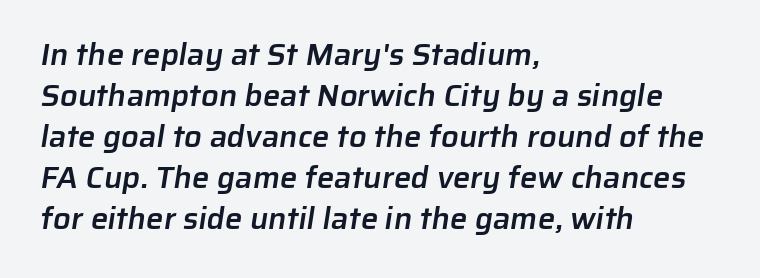
The image shows 31 px semibold sans-serif type; set left-aligned, normal line spacing (1.32x), normal letter spacing, not underlined; low stroke contrast and a medium x-height.
